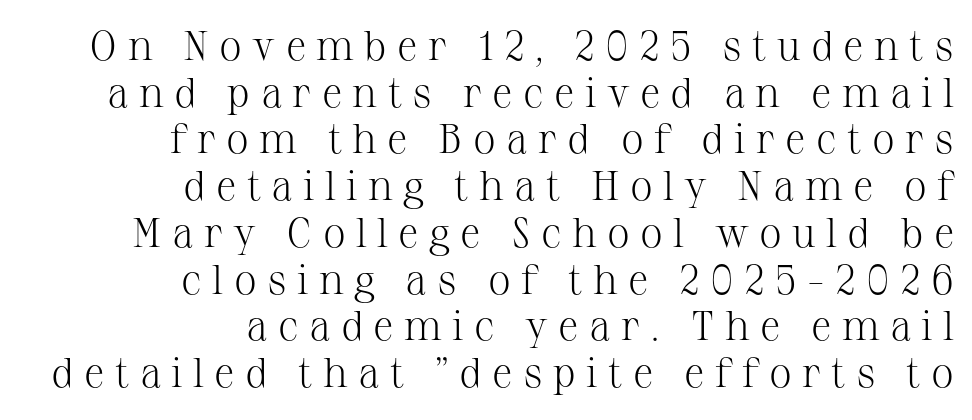
Rule under the text: the space is simply empty. These glyphs show unthickened strokes, regular width or finer. Cramped leading. The type family on display is of the serif kind. This sample has the flowing, uneven cadence of proportional lettering. Right-aligned paragraph, ragged on the left.
